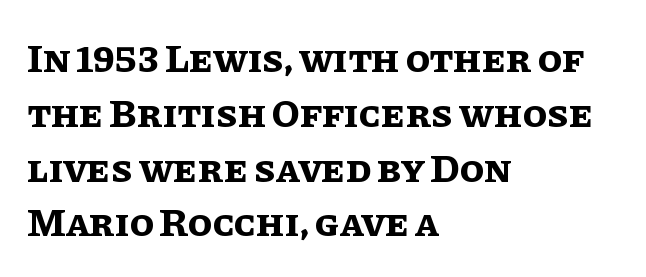
Looks like regular typesetting: each glyph gets only the width it needs. Honestly, the letter spacing is just normal — you wouldn't notice it. Set as a true bold cut, around the 700 mark. This is roman type, the default non-slanted kind. This block has exactly the height ordinary leading produces.
